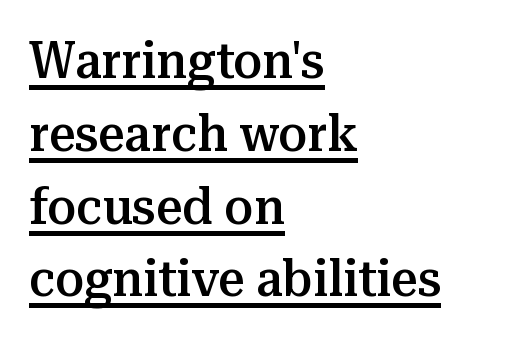
{"serif": "yes", "italic": "no", "bold": "semi", "weight": "semibold", "width": "normal", "stroke_contrast": "medium", "x_height": "medium", "monospaced": "no", "underline": "yes", "align": "left", "line_spacing": "normal", "line_spacing_ratio": 1.4, "letter_spacing": "normal", "letter_spacing_em": 0.0, "glyph_px": 52}
